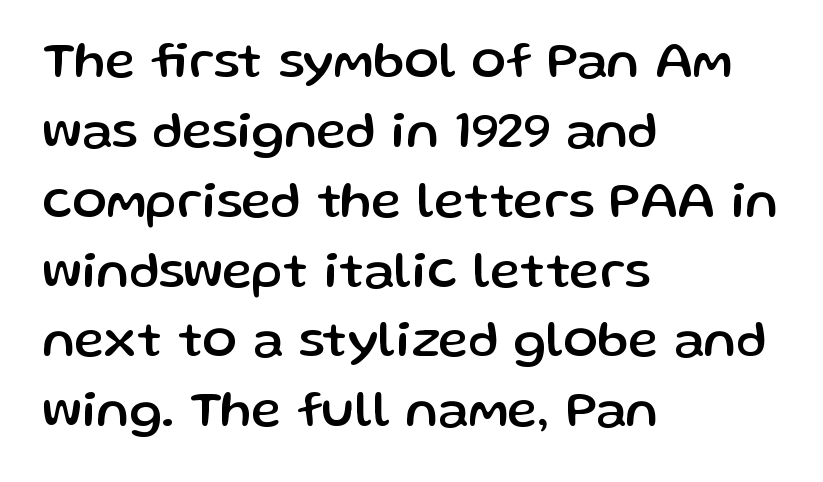
A normal amount of white space separates one row of letters from the next. The paragraph has a hard left edge and a soft right edge. Caption: standard tracking, unaltered. Style check: upright. The rendering uses natural spacing where letterforms have individual widths.
